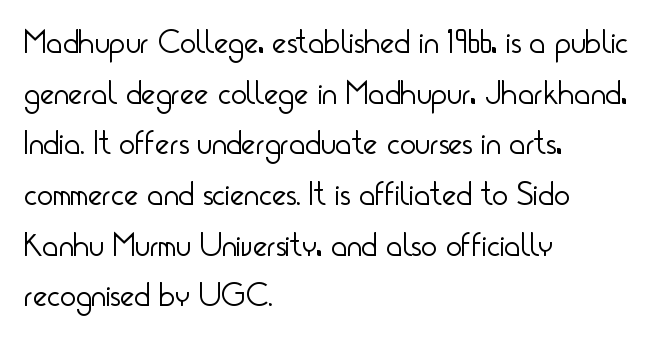
The image shows 34 px light, condensed sans-serif type, upright; set left-aligned, normal line spacing (1.49x), normal letter spacing, not underlined; low stroke contrast and a small x-height.
